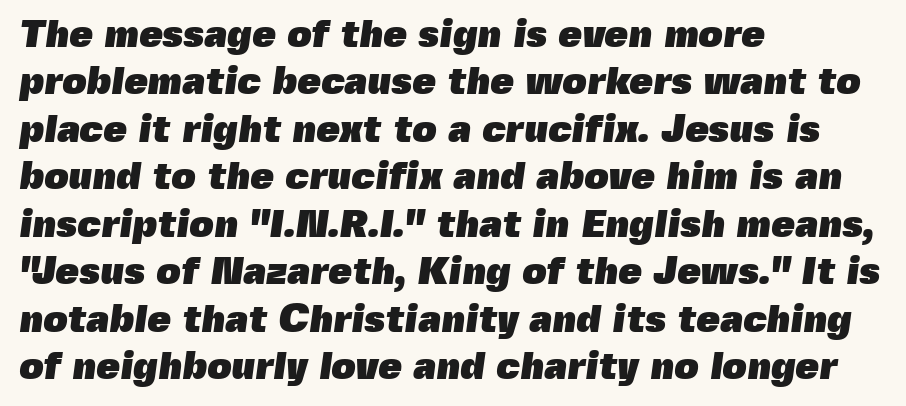
Q: Is the text bold? A: Yes.
Q: Is the typeface a serif or a sans-serif typeface? A: Sans-serif.
Q: Is the text underlined? A: No.
Q: How is the paragraph aligned? A: Left-aligned.
Q: Is the spacing between letters normal or unusually wide? A: Normal.
Q: Is the spacing between lines tight, normal or loose? A: Normal.
Q: Width (condensed, normal, or wide)? A: Normal.
Q: x-height? A: Medium.
Q: Monospaced? A: No.
